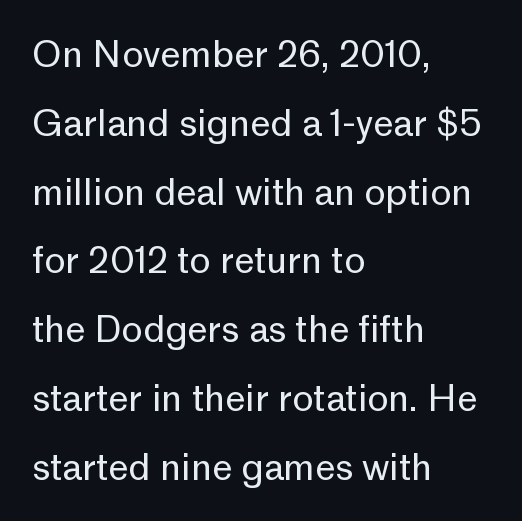
Q: Is the text bold? A: No.
Q: Is the text italic (slanted)? A: No, it is upright.
Q: Is the typeface a serif or a sans-serif typeface? A: Sans-serif.
Q: Is the text underlined? A: No.
Q: How is the paragraph aligned? A: Left-aligned.
Q: Is the spacing between letters normal or unusually wide? A: Normal.
Q: Is the spacing between lines tight, normal or loose? A: Loose.
Q: Width (condensed, normal, or wide)? A: Normal.
Q: Stroke contrast? A: Low.
Q: x-height? A: Medium.
Q: Monospaced? A: No.
